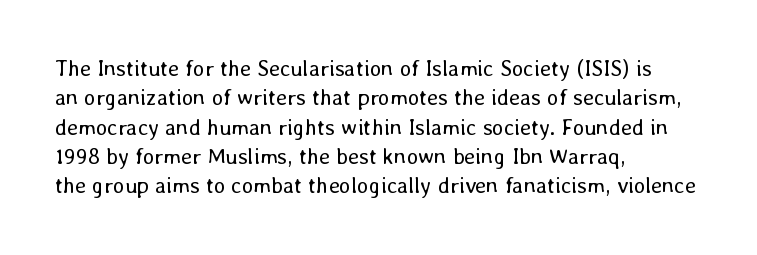
Caption: face not bold, strokes unweighted. Whoever set this chose a conventional vertical rhythm. This sample uses plain, unmodified letter spacing. The lettering stays uniformly vertical, giving the passage a roman look. Rule under the text: the space is simply empty.
